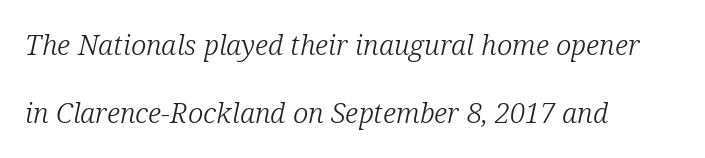
Q: Is the text bold? A: No.
Q: Is the text italic (slanted)? A: Yes, it leans right by about 12 degrees.
Q: Is the typeface a serif or a sans-serif typeface? A: Serif.
Q: Is the text underlined? A: No.
Q: How is the paragraph aligned? A: Left-aligned.
Q: Is the spacing between letters normal or unusually wide? A: Normal.
Q: Is the spacing between lines tight, normal or loose? A: Loose.
Q: Width (condensed, normal, or wide)? A: Normal.
Q: Stroke contrast? A: Low.
Q: x-height? A: Medium.
Q: Monospaced? A: No.
